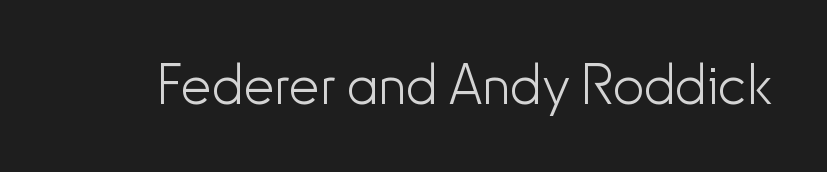
Q: Is the text bold? A: No.
Q: Is the text italic (slanted)? A: No, it is upright.
Q: Is the typeface a serif or a sans-serif typeface? A: Sans-serif.
Q: Is the text underlined? A: No.
Q: Is the spacing between letters normal or unusually wide? A: Normal.
Q: Width (condensed, normal, or wide)? A: Normal.
Q: Stroke contrast? A: Low.
Q: x-height? A: Small.
Q: Monospaced? A: No.
